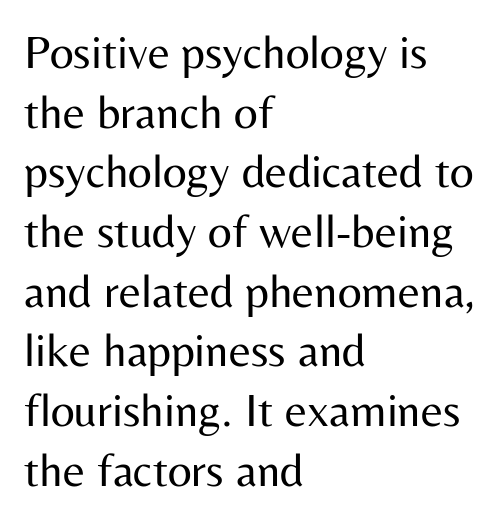
Q: Is the text bold? A: No.
Q: Is the text italic (slanted)? A: No, it is upright.
Q: Is the typeface a serif or a sans-serif typeface? A: Sans-serif.
Q: Is the text underlined? A: No.
Q: How is the paragraph aligned? A: Left-aligned.
Q: Is the spacing between letters normal or unusually wide? A: Normal.
Q: Is the spacing between lines tight, normal or loose? A: Normal.
Q: Width (condensed, normal, or wide)? A: Normal.
Q: Stroke contrast? A: Medium.
Q: x-height? A: Medium.
Q: Monospaced? A: No.
